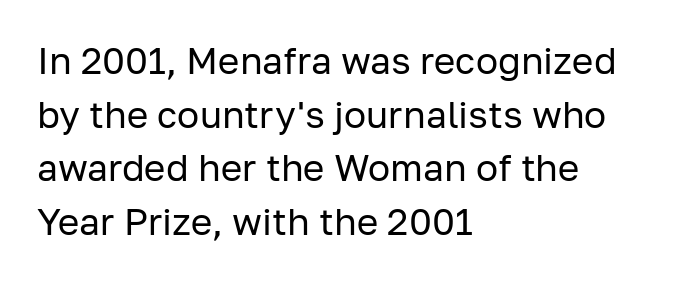
Q: Is the text bold? A: No.
Q: Is the text italic (slanted)? A: No, it is upright.
Q: Is the typeface a serif or a sans-serif typeface? A: Sans-serif.
Q: Is the text underlined? A: No.
Q: How is the paragraph aligned? A: Left-aligned.
Q: Is the spacing between letters normal or unusually wide? A: Normal.
Q: Is the spacing between lines tight, normal or loose? A: Normal.
Q: Width (condensed, normal, or wide)? A: Normal.
Q: Stroke contrast? A: Low.
Q: x-height? A: Medium.
Q: Monospaced? A: No.
